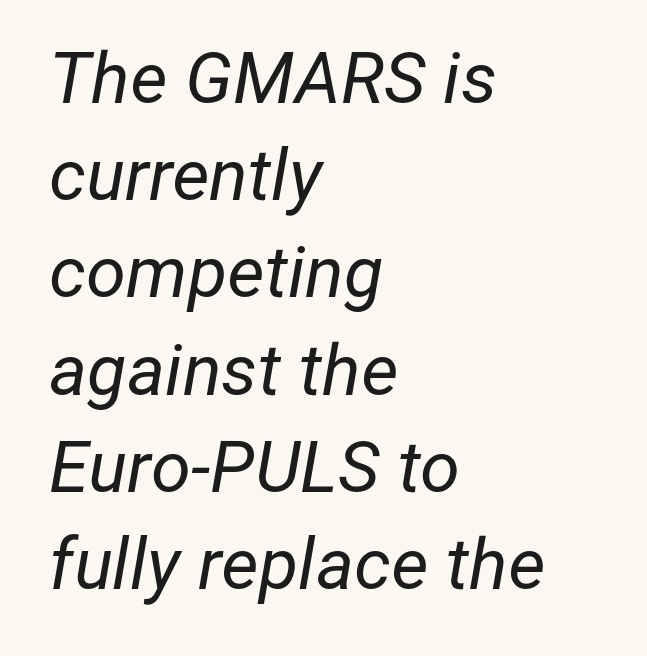
{"italic": "yes", "lean": "right", "slant_degrees": 12, "bold": "no", "weight": "regular", "width": "normal", "stroke_contrast": "low", "x_height": "medium", "monospaced": "no", "underline": "no", "align": "left", "line_spacing": "normal", "line_spacing_ratio": 1.35, "letter_spacing": "normal", "letter_spacing_em": 0.0, "glyph_px": 72}
